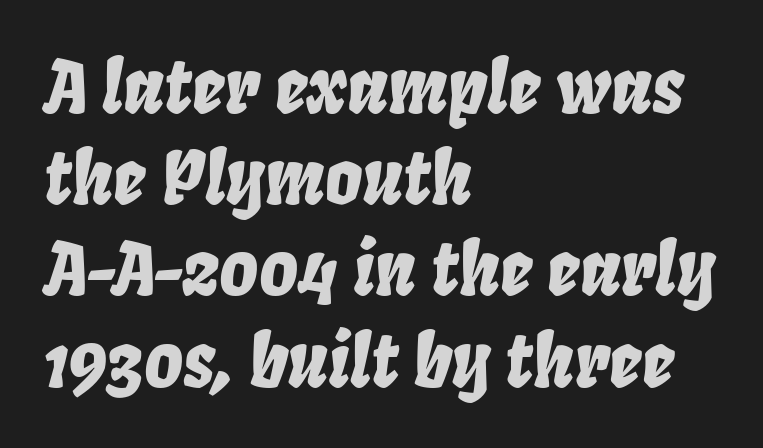
{"italic": "yes", "lean": "right", "slant_degrees": 8, "width": "condensed", "stroke_contrast": "low", "x_height": "large", "monospaced": "no", "underline": "no", "align": "left", "line_spacing": "normal", "line_spacing_ratio": 1.25, "letter_spacing": "normal", "letter_spacing_em": 0.0, "glyph_px": 73}
